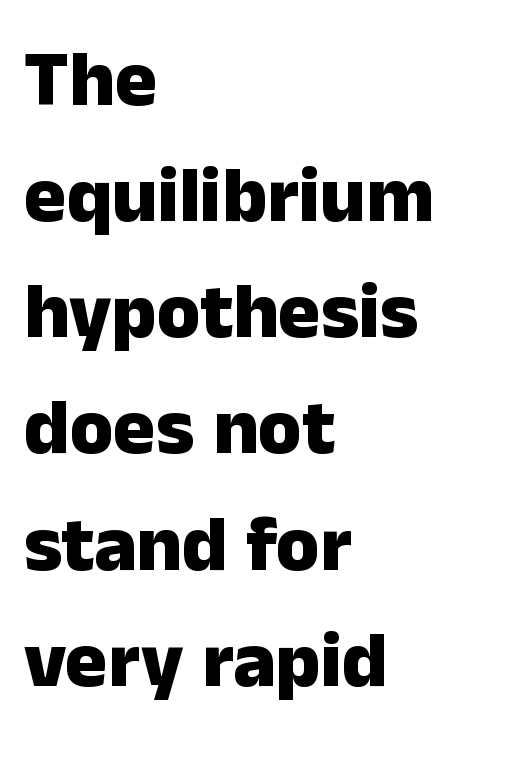
Q: Is the text bold? A: Yes.
Q: Is the text italic (slanted)? A: No, it is upright.
Q: Is the typeface a serif or a sans-serif typeface? A: Sans-serif.
Q: Is the text underlined? A: No.
Q: How is the paragraph aligned? A: Left-aligned.
Q: Is the spacing between letters normal or unusually wide? A: Normal.
Q: Is the spacing between lines tight, normal or loose? A: Normal.
Q: Width (condensed, normal, or wide)? A: Normal.
Q: Stroke contrast? A: Low.
Q: x-height? A: Medium.
Q: Monospaced? A: No.
